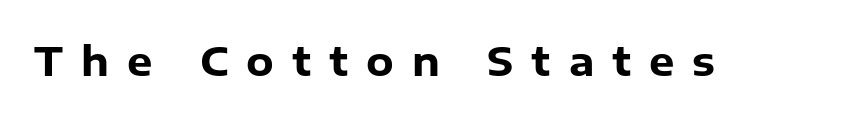
{"serif": "no", "italic": "no", "bold": "yes", "weight": "heavy", "width": "normal", "stroke_contrast": "low", "x_height": "medium", "monospaced": "no", "underline": "no", "letter_spacing": "wide", "letter_spacing_em": 0.45, "glyph_px": 40}
